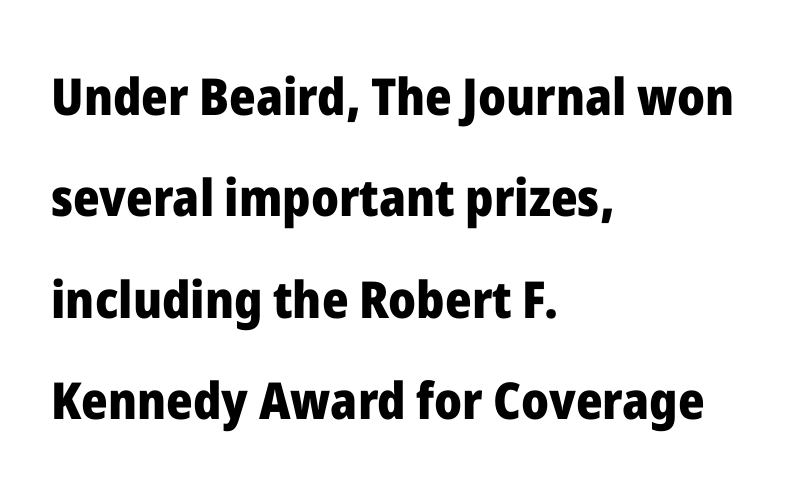
The image shows 51 px heavy sans-serif type, upright; set left-aligned, loose line spacing (1.99x), normal letter spacing, not underlined; low stroke contrast and a medium x-height.
